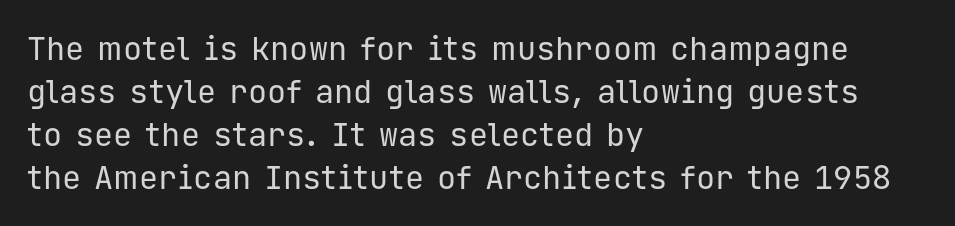
This rendering uses left alignment, leaving the right contour irregular. No extra tracking has been applied to these lines. Stroke terminals: plain, sans-serif. This sample has the even, mechanical cadence of fixed-width lettering.
